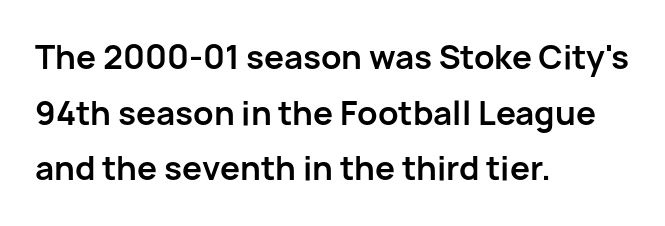
Q: Is the text bold? A: Yes.
Q: Is the text italic (slanted)? A: No, it is upright.
Q: Is the typeface a serif or a sans-serif typeface? A: Sans-serif.
Q: Is the text underlined? A: No.
Q: How is the paragraph aligned? A: Left-aligned.
Q: Is the spacing between letters normal or unusually wide? A: Normal.
Q: Width (condensed, normal, or wide)? A: Normal.
Q: Stroke contrast? A: Low.
Q: x-height? A: Medium.
Q: Monospaced? A: No.
